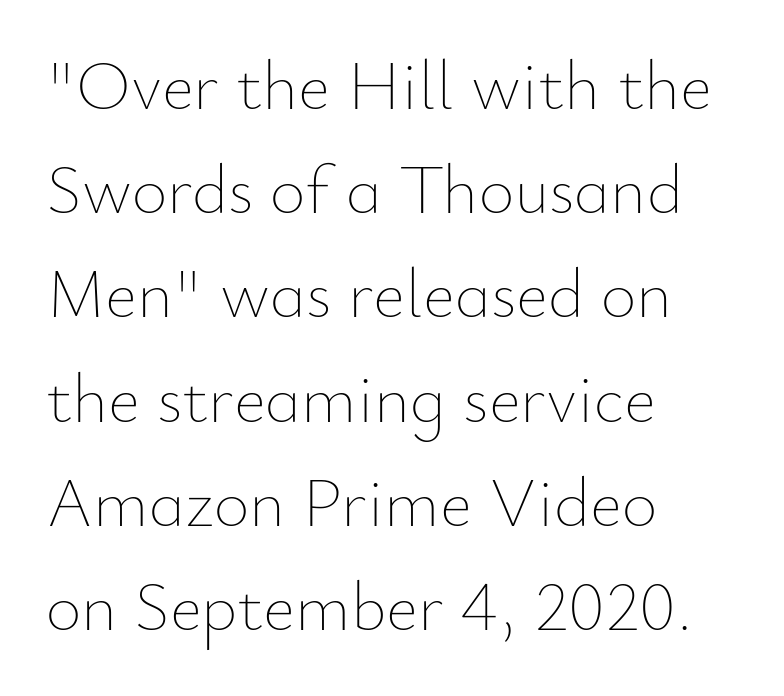
Notice how the passage keeps a crisp vertical edge on the left only. The weight would be labelled regular, book, light, or lighter still. Interline gaps are of average width in this sample. Designer's note — italics off, roman on. This sample uses plain, unmodified letter spacing. Descenders are the only things crossing below the line.
